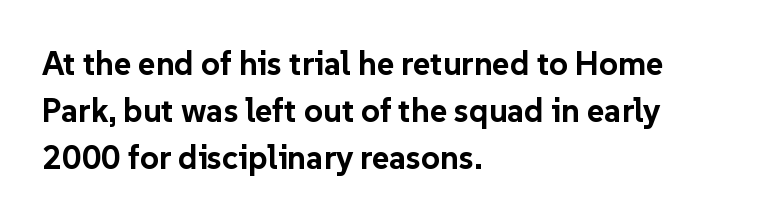
Typographically, this falls in the sans-serif category. Tall strokes in this sample are plumb rather than angled. Unmarked baselines from the first word to the last. Alignment: flush left. The strokes are fattened all the way to bold.
